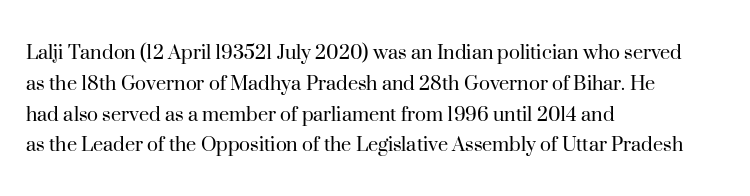
The image shows 23 px text type, upright; set left-aligned, normal line spacing (1.34x), normal letter spacing, not underlined.
